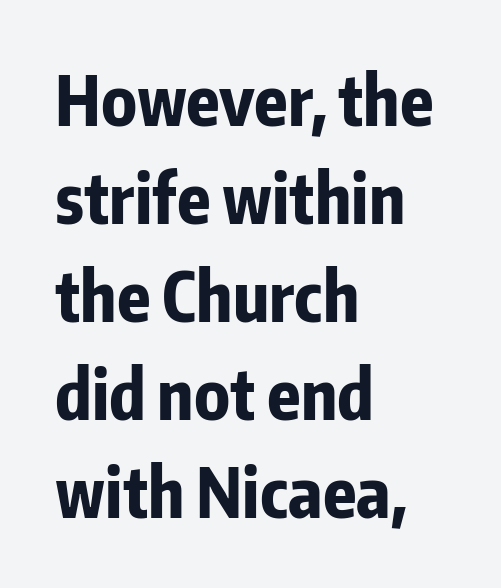
Q: Is the text bold? A: Yes.
Q: Is the text italic (slanted)? A: No, it is upright.
Q: Is the typeface a serif or a sans-serif typeface? A: Sans-serif.
Q: Is the text underlined? A: No.
Q: How is the paragraph aligned? A: Left-aligned.
Q: Is the spacing between letters normal or unusually wide? A: Normal.
Q: Is the spacing between lines tight, normal or loose? A: Normal.
Q: Width (condensed, normal, or wide)? A: Condensed.
Q: Stroke contrast? A: Low.
Q: x-height? A: Medium.
Q: Monospaced? A: No.
